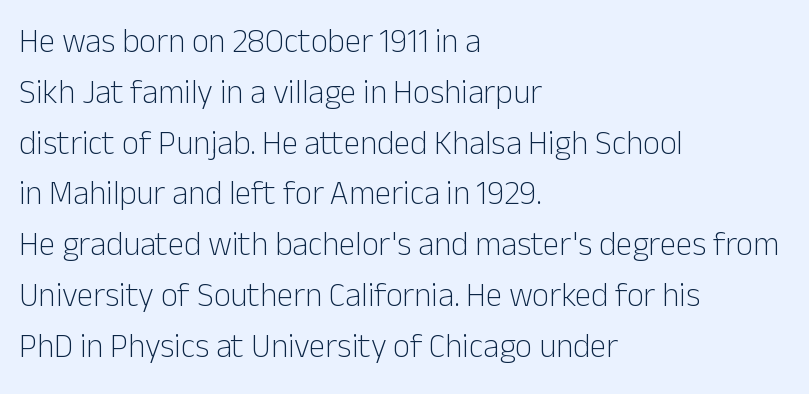
The typeface chosen for these lines omits serifs. In terms of leading, this rendering sits right in the middle. The letterforms sit shoulder to shoulder at normal distance. A student would call this left alignment; a typographer would say flush left, rag right. Note the varied advance widths — an 'i' is clearly narrower than an 'm'. No italicization has been applied; the sample stays upright.
